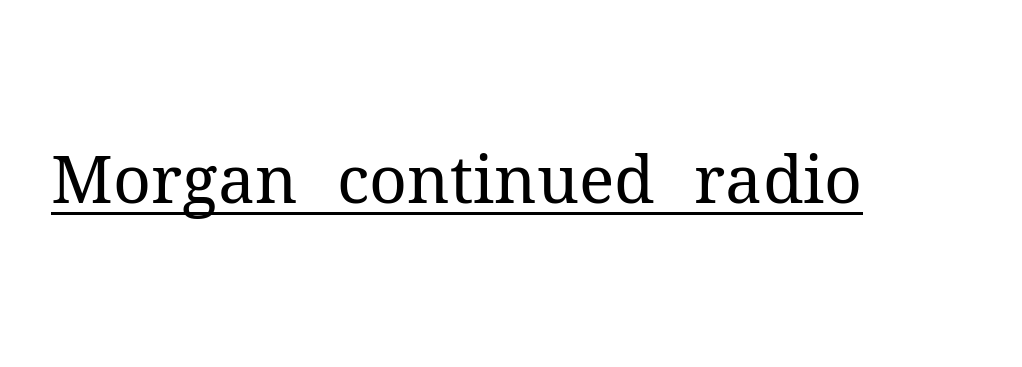
The image shows 66 px regular-weight serif type, upright; set normal letter spacing, underlined; medium stroke contrast and a medium x-height.
